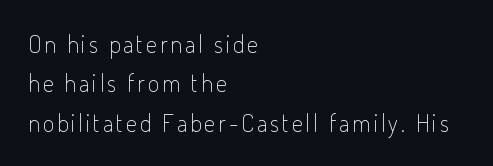
{"italic": "no", "bold": "no", "underline": "no", "align": "left", "line_spacing": "normal", "line_spacing_ratio": 1.64, "glyph_px": 24}
